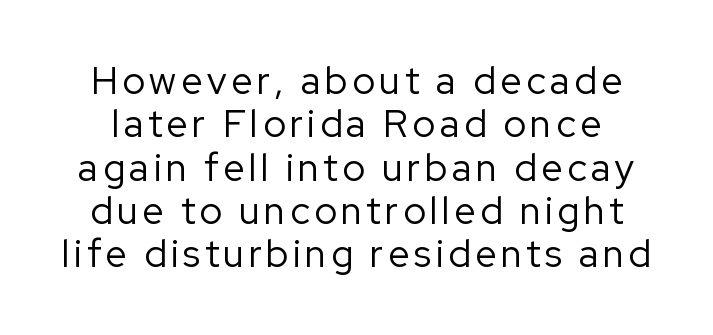
A typesetter would call this proportional, since set widths differ per character. Caption: face not bold, strokes unweighted. Stroke terminals: plain, sans-serif. This sample trades vertical openness for compactness between lines.
